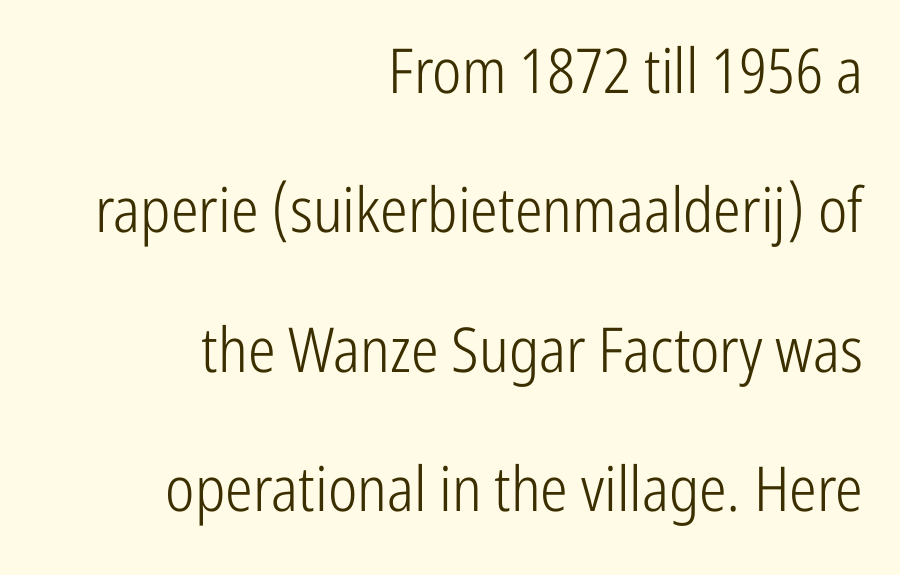
{"serif": "no", "italic": "no", "bold": "no", "weight": "light", "width": "condensed", "stroke_contrast": "low", "x_height": "medium", "monospaced": "no", "underline": "no", "align": "right", "line_spacing": "loose", "line_spacing_ratio": 2.25, "letter_spacing": "normal", "letter_spacing_em": 0.0, "glyph_px": 62}
